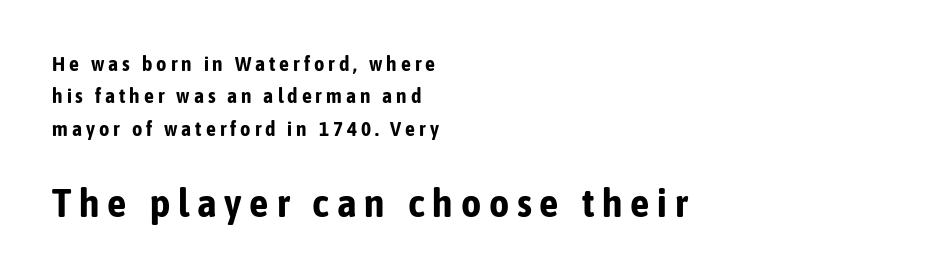
The image shows 39 px bold, condensed sans-serif type, upright; set left-aligned, normal line spacing (1.62x), unusually wide letter spacing (+0.2 em), not underlined; the second (bottom) block is 1.95x larger; low stroke contrast and a medium x-height.
